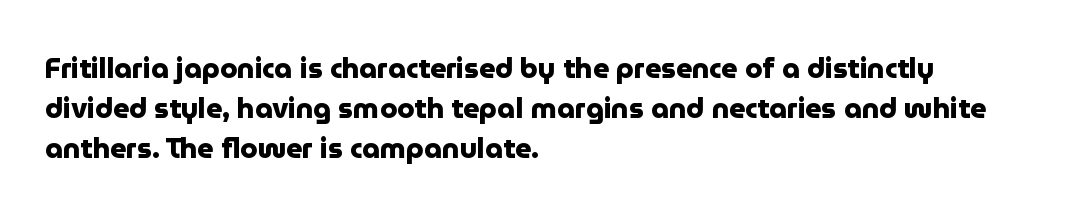
Q: Is the text bold? A: Yes.
Q: Is the text italic (slanted)? A: No, it is upright.
Q: Is the typeface a serif or a sans-serif typeface? A: Sans-serif.
Q: Is the text underlined? A: No.
Q: How is the paragraph aligned? A: Left-aligned.
Q: Is the spacing between letters normal or unusually wide? A: Normal.
Q: Is the spacing between lines tight, normal or loose? A: Normal.
Q: Width (condensed, normal, or wide)? A: Normal.
Q: Stroke contrast? A: Low.
Q: x-height? A: Medium.
Q: Monospaced? A: No.
